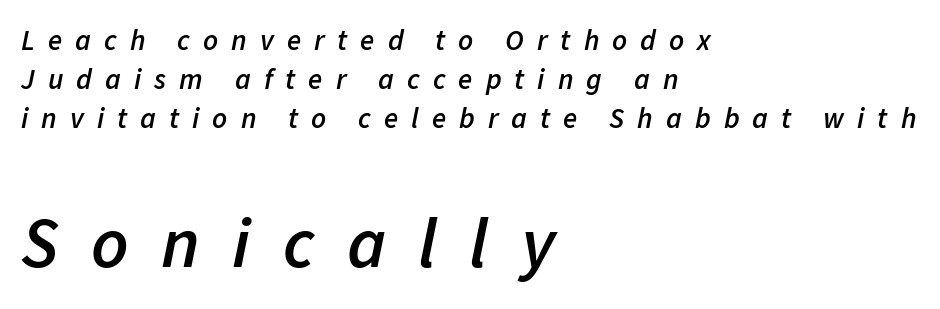
Larger block? The one below; the one above is distinctly smaller. Students, note that the glyphs here are deliberately spaced far apart. I'd describe the lettering as semibold — firm but not a full bold. Proportional: the letters do not fall into vertical columns. The rendering uses a moderate line-height, typical for paragraphs. The rag falls on the right side of this text block.
